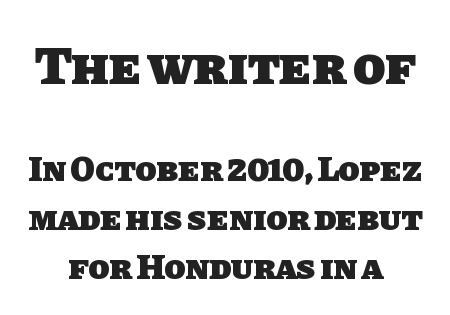
Regular leading. I'd describe the lettering as bold — thick and assertive. Look at the bottom of the vertical strokes: they stop flat, with no serifs. Underline: absent.
